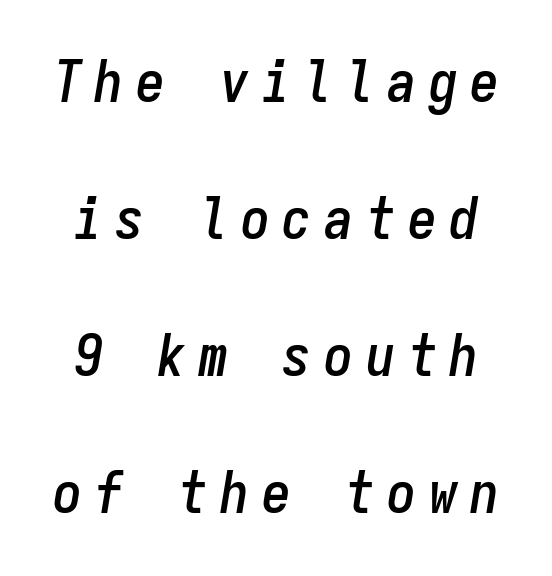
{"italic": "yes", "lean": "right", "slant_degrees": 9, "width": "condensed", "stroke_contrast": "low", "x_height": "medium", "monospaced": "yes", "underline": "no", "line_spacing": "loose", "line_spacing_ratio": 2.36, "letter_spacing": "wide", "letter_spacing_em": 0.22, "glyph_px": 58}
